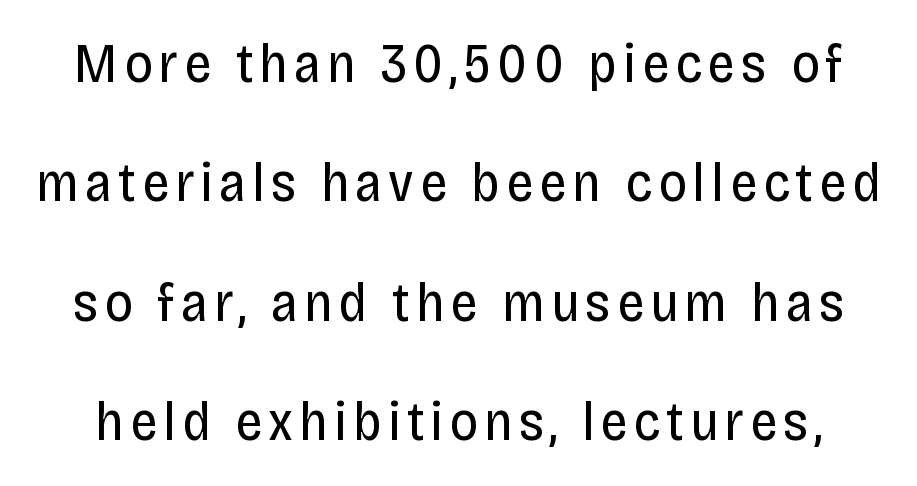
Q: Is the text bold? A: No.
Q: Is the text italic (slanted)? A: No, it is upright.
Q: Is the typeface a serif or a sans-serif typeface? A: Sans-serif.
Q: Is the text underlined? A: No.
Q: Is the spacing between lines tight, normal or loose? A: Loose.
Q: Width (condensed, normal, or wide)? A: Condensed.
Q: Stroke contrast? A: Low.
Q: x-height? A: Large.
Q: Monospaced? A: No.
